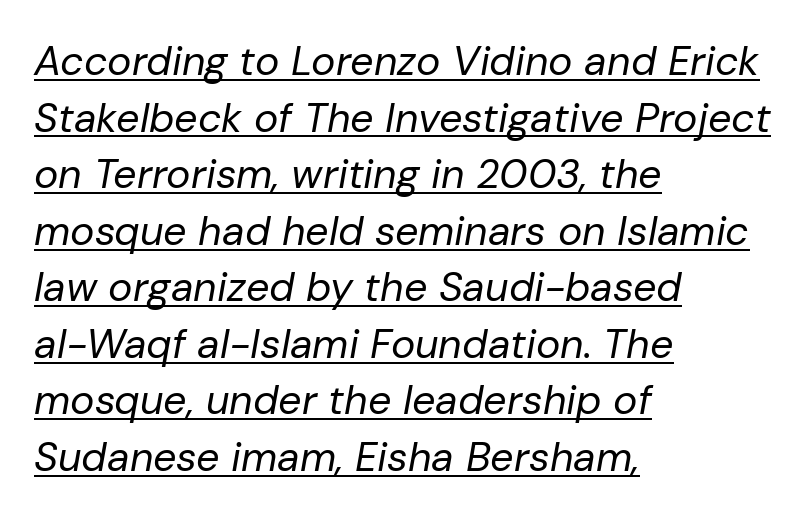
{"italic": "yes", "lean": "right", "slant_degrees": 10, "bold": "no", "weight": "regular", "width": "normal", "stroke_contrast": "low", "x_height": "medium", "monospaced": "no", "underline": "yes", "align": "left", "line_spacing": "normal", "line_spacing_ratio": 1.38, "letter_spacing": "normal", "letter_spacing_em": 0.0, "glyph_px": 41}
